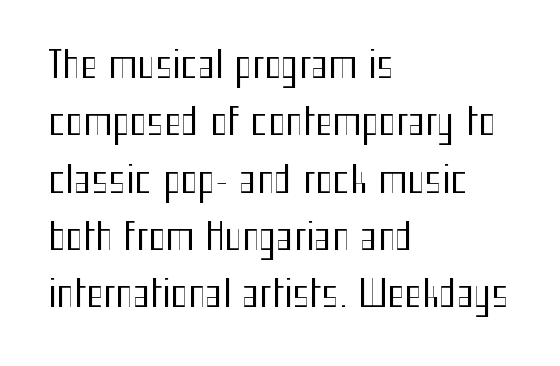
Q: Is the text bold? A: No.
Q: Is the text italic (slanted)? A: No, it is upright.
Q: Is the typeface a serif or a sans-serif typeface? A: Sans-serif.
Q: Is the text underlined? A: No.
Q: How is the paragraph aligned? A: Left-aligned.
Q: Is the spacing between letters normal or unusually wide? A: Normal.
Q: Is the spacing between lines tight, normal or loose? A: Normal.
Q: Width (condensed, normal, or wide)? A: Condensed.
Q: Stroke contrast? A: Medium.
Q: x-height? A: Medium.
Q: Monospaced? A: No.
